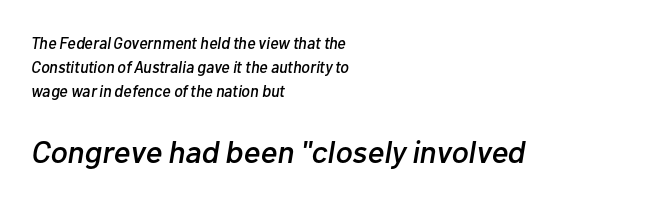
Leading: standard. The letters advance in unequal steps, a hallmark of proportional type. The glyphs look as if they've been sheared to an angle. Tracking here is standard; glyphs follow each other at the usual distance. Block two is the big one; block one sits smaller above it. The typesetter chose a ragged-right arrangement here.
